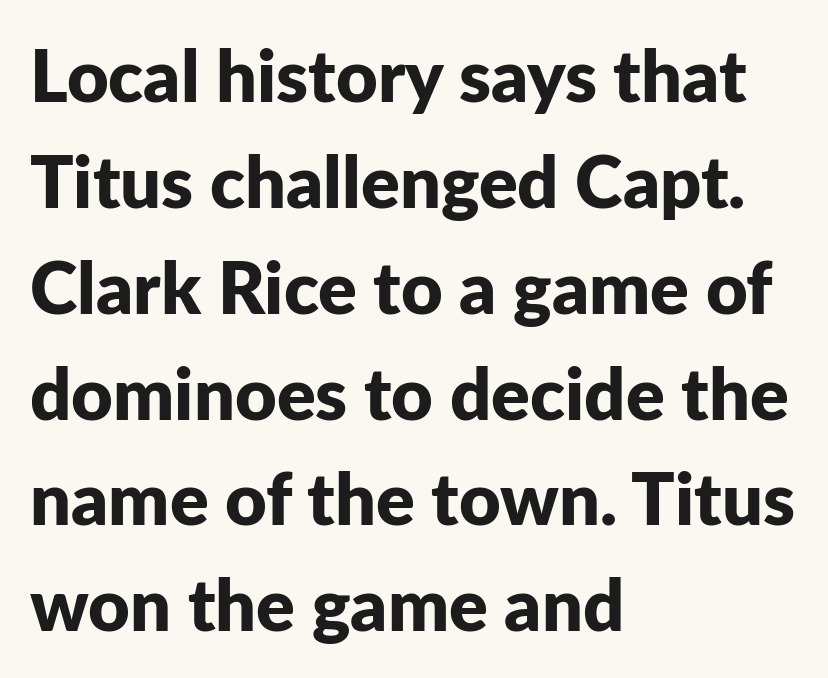
{"serif": "no", "italic": "no", "bold": "yes", "weight": "bold", "width": "normal", "stroke_contrast": "low", "x_height": "medium", "monospaced": "no", "underline": "no", "align": "left", "line_spacing": "normal", "line_spacing_ratio": 1.47, "letter_spacing": "normal", "letter_spacing_em": 0.0, "glyph_px": 72}
